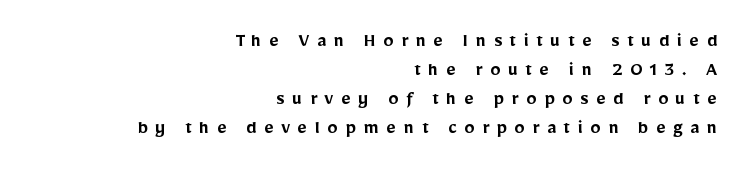
The image shows 21 px text type, upright; set right-aligned, normal line spacing (1.38x), unusually wide letter spacing (+0.35 em), not underlined.
